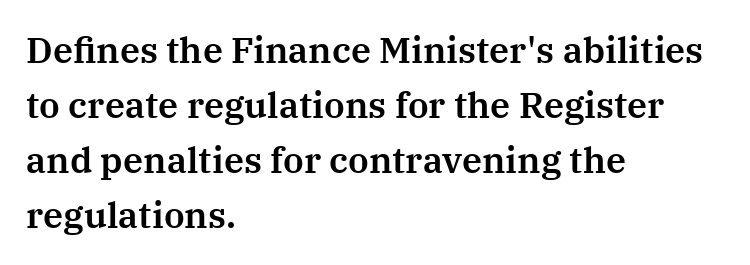
Is the block centered? No — it sits flush against the left margin. Successive baselines arrive at the customary interval. Spacing verdict: proportional, widths tailored to each character. Observe the ordinary spacing: letters are neighbours, not strangers. Note: serifs present on the glyphs. Posture: upright roman.
